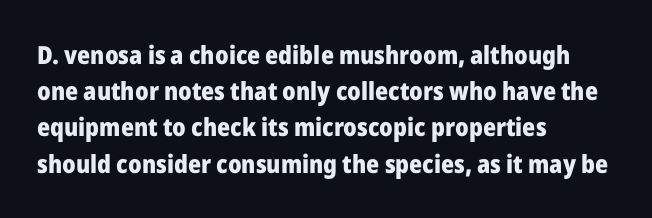
{"italic": "no", "bold": "yes", "underline": "no", "align": "left", "line_spacing": "normal", "line_spacing_ratio": 1.45, "letter_spacing": "normal", "letter_spacing_em": 0.0, "glyph_px": 25}
